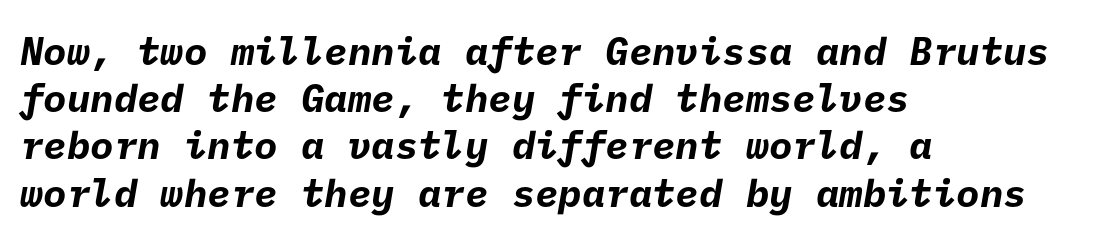
{"serif": "no", "bold": "yes", "weight": "bold", "width": "normal", "stroke_contrast": "low", "x_height": "medium", "underline": "no", "align": "left", "line_spacing_ratio": 1.21, "letter_spacing": "normal", "letter_spacing_em": 0.0, "glyph_px": 39}
